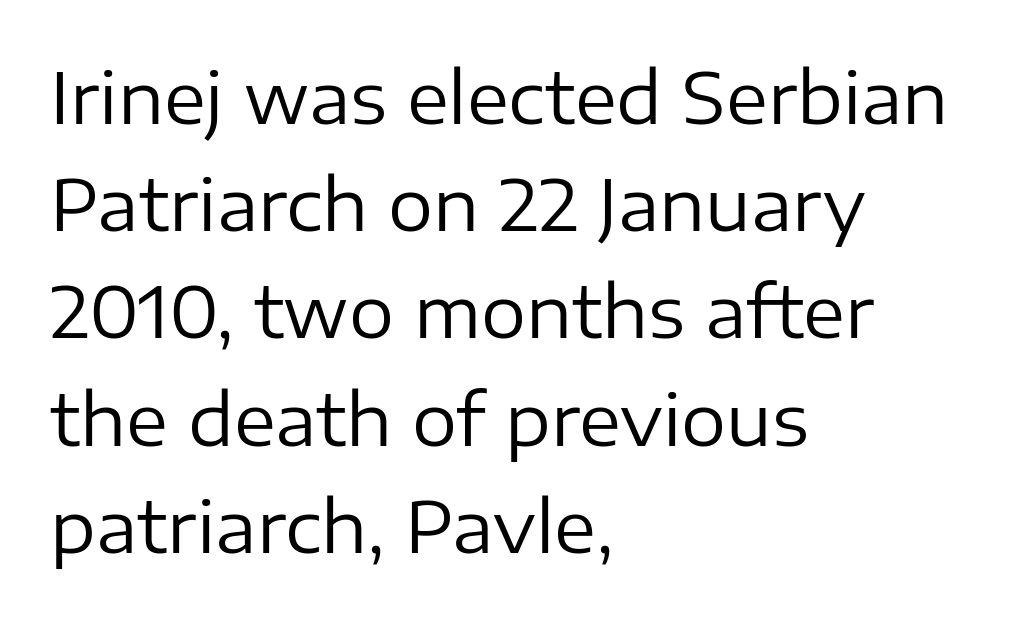
Check the space under the baseline: it is left empty. A typesetter would call this proportional, since set widths differ per character. The font is comparable to plain body text, perhaps lighter. The leading is moderate, giving the passage an even texture. The letters stand upright; this is a roman face. All the whitespace from short lines collects on the right.
